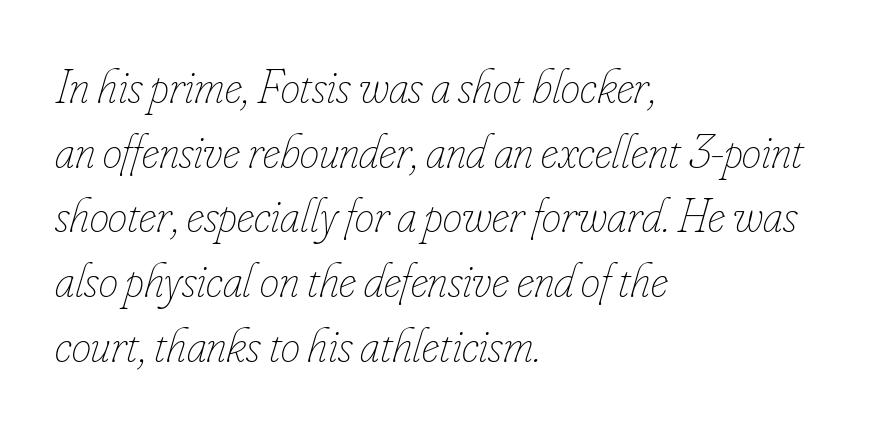
Q: Is the text bold? A: No.
Q: Is the text italic (slanted)? A: Yes, it leans right by about 16 degrees.
Q: Is the text underlined? A: No.
Q: How is the paragraph aligned? A: Left-aligned.
Q: Is the spacing between letters normal or unusually wide? A: Normal.
Q: Is the spacing between lines tight, normal or loose? A: Normal.
Q: Width (condensed, normal, or wide)? A: Condensed.
Q: Stroke contrast? A: Low.
Q: x-height? A: Small.
Q: Monospaced? A: No.
